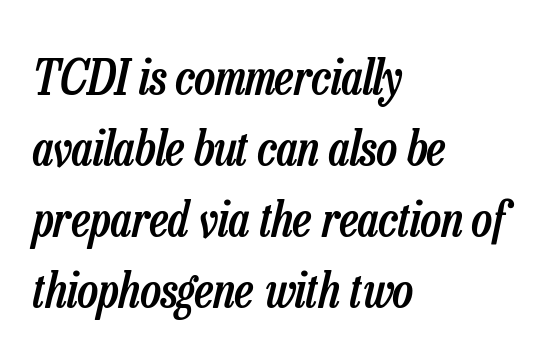
The image shows 49 px semibold, condensed type, italic (leaning right); set left-aligned, normal line spacing (1.45x), normal letter spacing, not underlined; low stroke contrast and a medium x-height.
